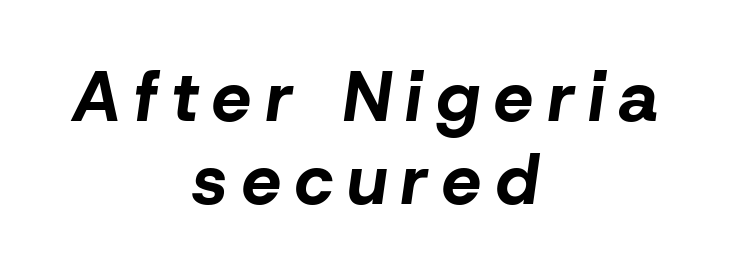
Q: Is the text bold? A: Yes.
Q: Is the text italic (slanted)? A: Yes, it leans right by about 8 degrees.
Q: Is the text underlined? A: No.
Q: How is the paragraph aligned? A: Centered.
Q: Is the spacing between letters normal or unusually wide? A: Unusually wide.
Q: Width (condensed, normal, or wide)? A: Normal.
Q: Stroke contrast? A: Low.
Q: x-height? A: Medium.
Q: Monospaced? A: No.
